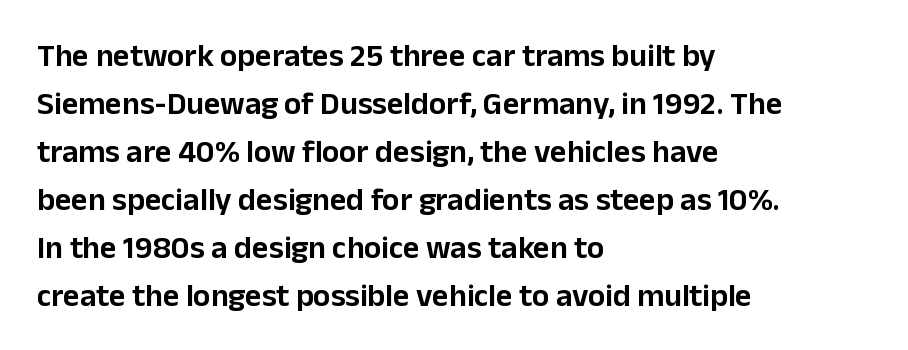
The image shows 32 px sans-serif type, upright; set left-aligned, normal line spacing (1.5x), normal letter spacing, not underlined; low stroke contrast and a medium x-height.
